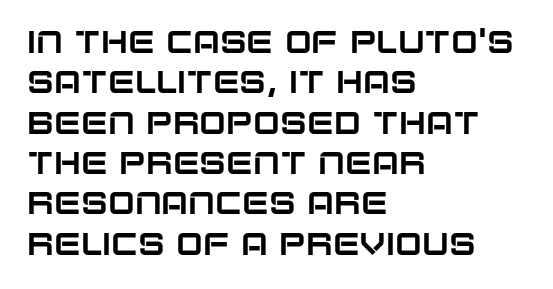
Q: Is the text italic (slanted)? A: No, it is upright.
Q: Is the typeface a serif or a sans-serif typeface? A: Sans-serif.
Q: Is the text underlined? A: No.
Q: How is the paragraph aligned? A: Left-aligned.
Q: Is the spacing between letters normal or unusually wide? A: Normal.
Q: Is the spacing between lines tight, normal or loose? A: Normal.
Q: Width (condensed, normal, or wide)? A: Normal.
Q: Stroke contrast? A: Low.
Q: x-height? A: Large.
Q: Monospaced? A: No.
